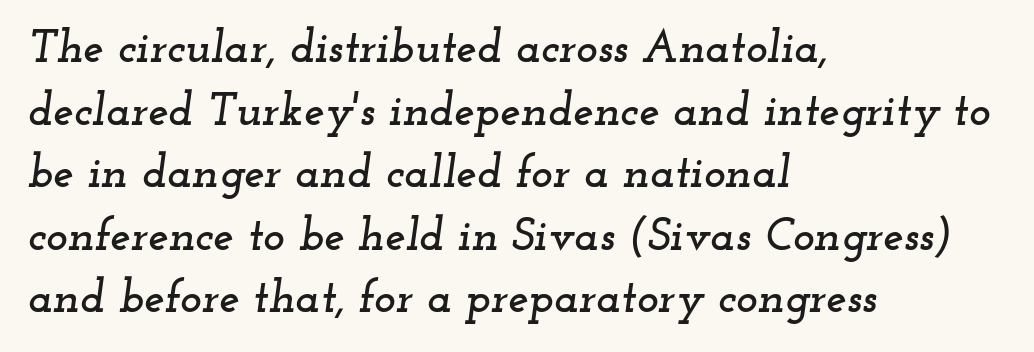
Teacher's note: observe the even left margin — that is flush-left alignment. Descenders are the only things crossing below the line. Summary of vertical rhythm: regular, with standard interline spacing. When letters slant like this, we call the style italic. The rendering uses natural spacing where letterforms have individual widths. What stands out about the letter spacing? Nothing — it is the standard amount.
